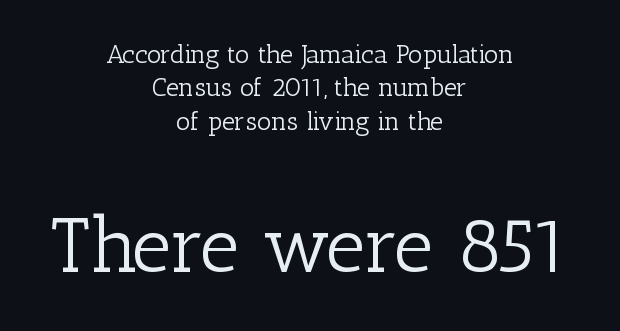
The words here are not underlined. Short and long lines alike share a common midpoint. Each new line begins a customary step beneath the previous one. The type sits square on the baseline with zero lean. Reading top to bottom, the characters get bigger at the block break.
